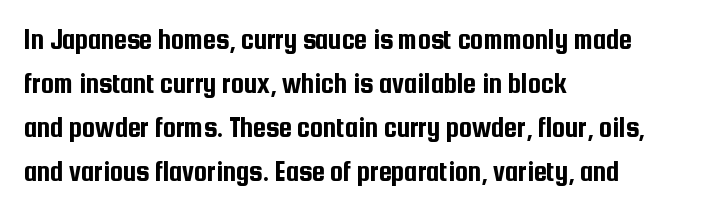
Spacing verdict: proportional, widths tailored to each character. Every stem runs plumb, perpendicular to the baseline. One glance says typical: line gaps are just what's usual. These lines are set flush left with a ragged right edge. Tracking value appears to be zero — textbook default spacing. Note: no serifs on the glyphs.
